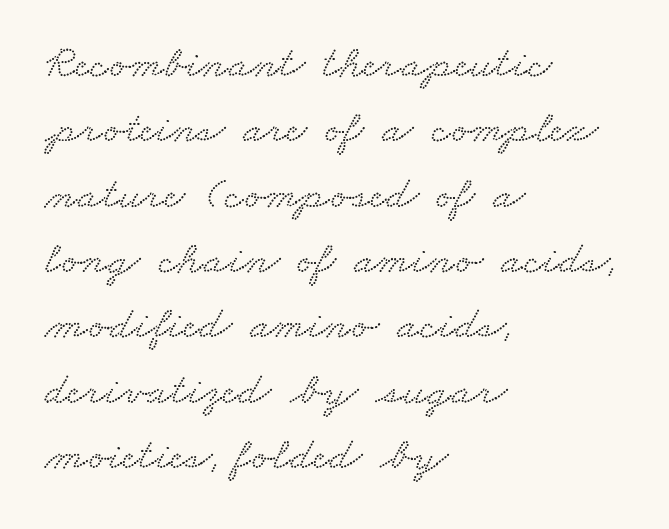
{"serif": "yes", "width": "wide", "stroke_contrast": "low", "x_height": "small", "monospaced": "no", "underline": "no", "align": "left", "line_spacing": "normal", "line_spacing_ratio": 1.42, "letter_spacing": "normal", "letter_spacing_em": 0.0, "glyph_px": 46}
